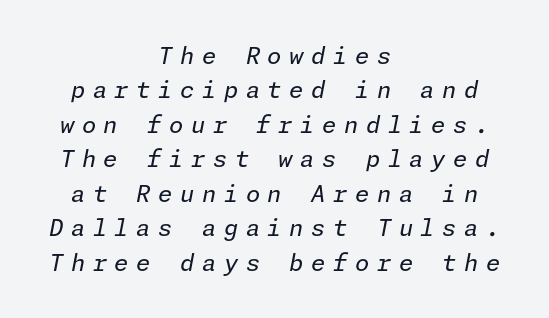
{"italic": "yes", "lean": "right", "slant_degrees": 11, "bold": "no", "underline": "no", "align": "center", "line_spacing": "normal", "line_spacing_ratio": 1.5, "letter_spacing": "wide", "letter_spacing_em": 0.33, "glyph_px": 23}
